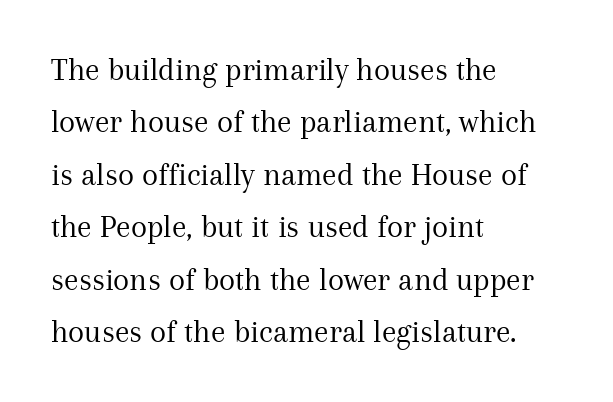
Q: Is the text bold? A: No.
Q: Is the text italic (slanted)? A: No, it is upright.
Q: Is the typeface a serif or a sans-serif typeface? A: Serif.
Q: Is the text underlined? A: No.
Q: How is the paragraph aligned? A: Left-aligned.
Q: Is the spacing between letters normal or unusually wide? A: Normal.
Q: Is the spacing between lines tight, normal or loose? A: Normal.
Q: Width (condensed, normal, or wide)? A: Normal.
Q: Stroke contrast? A: Medium.
Q: x-height? A: Medium.
Q: Monospaced? A: No.
